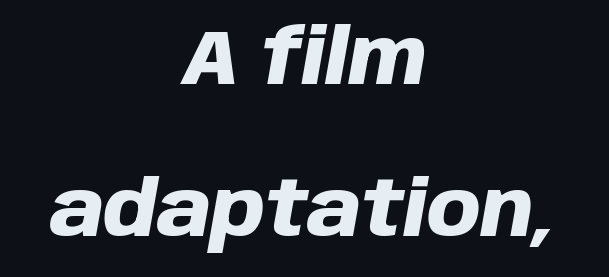
Q: Is the text bold? A: Yes.
Q: Is the text italic (slanted)? A: Yes, it leans right by about 10 degrees.
Q: Is the text underlined? A: No.
Q: How is the paragraph aligned? A: Centered.
Q: Is the spacing between letters normal or unusually wide? A: Normal.
Q: Is the spacing between lines tight, normal or loose? A: Loose.
Q: Width (condensed, normal, or wide)? A: Normal.
Q: Stroke contrast? A: Low.
Q: x-height? A: Large.
Q: Monospaced? A: No.
